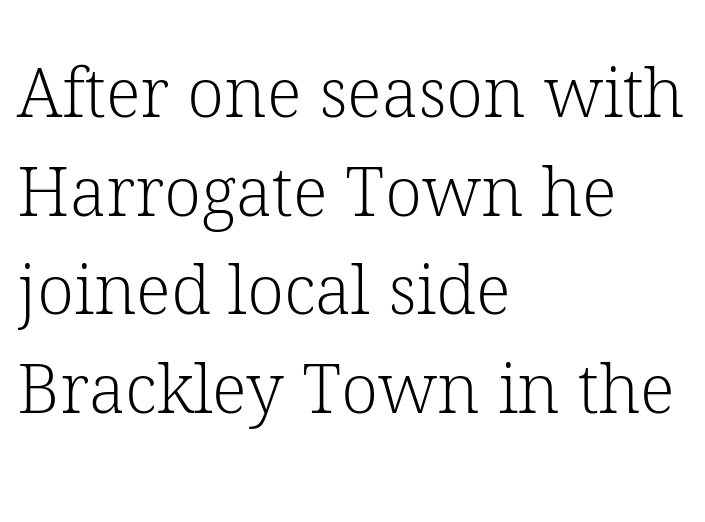
{"serif": "yes", "italic": "no", "bold": "no", "weight": "light", "width": "normal", "stroke_contrast": "low", "x_height": "medium", "monospaced": "no", "underline": "no", "align": "left", "line_spacing": "normal", "line_spacing_ratio": 1.45, "letter_spacing": "normal", "letter_spacing_em": 0.0, "glyph_px": 68}
